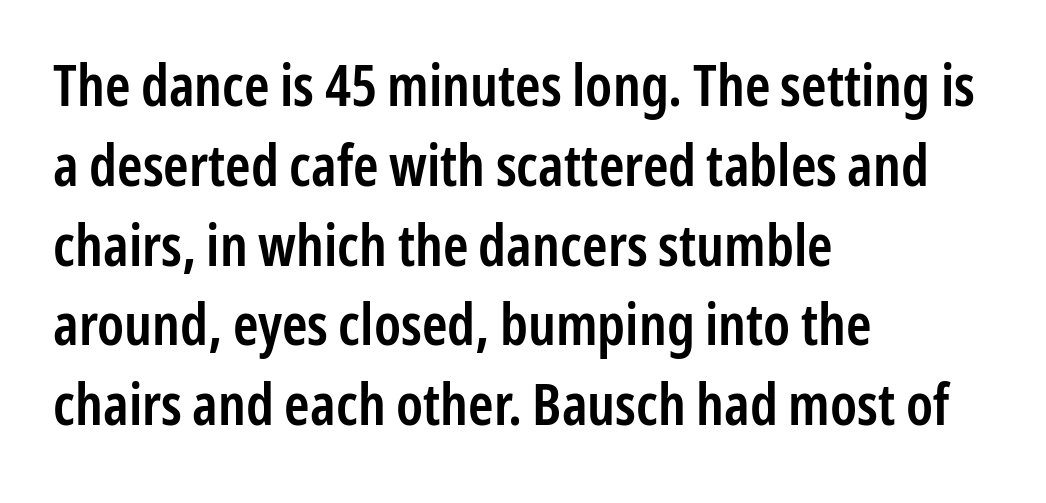
{"serif": "no", "italic": "no", "bold": "semi", "weight": "semibold", "width": "condensed", "stroke_contrast": "low", "x_height": "medium", "monospaced": "no", "underline": "no", "align": "left", "line_spacing": "normal", "line_spacing_ratio": 1.4, "letter_spacing": "normal", "letter_spacing_em": 0.0, "glyph_px": 57}
